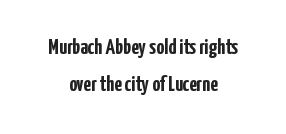
Where is the straight margin? There isn't one; the lines are centered. Underline: absent. Notice how the stems are strictly vertical — no italics here. The designer left line spacing at the default. Standard letterfit; no display-style spreading of the glyphs. Weight check: bold — yes, fully.
